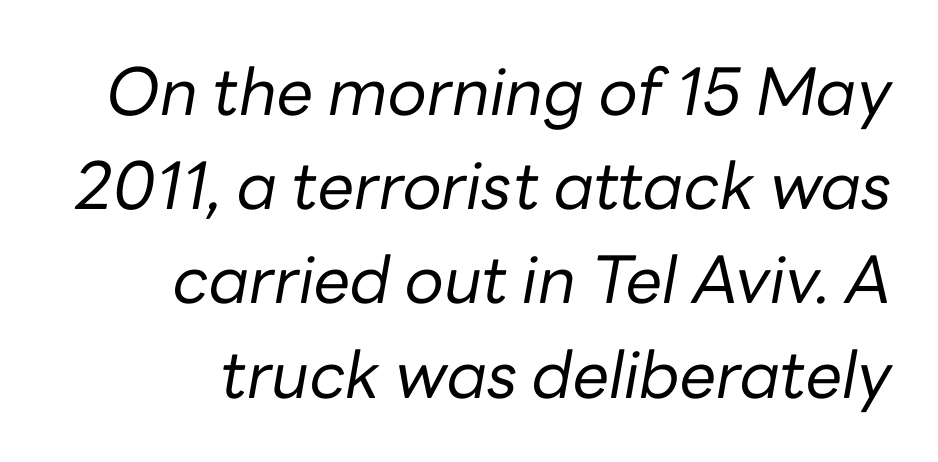
Spacing between characters is what you'd get straight out of the box. Each letter keeps its own natural width here, so spacing adapts to shape. Unmarked baselines from the first word to the last. When letters slant like this, we call the style italic.
